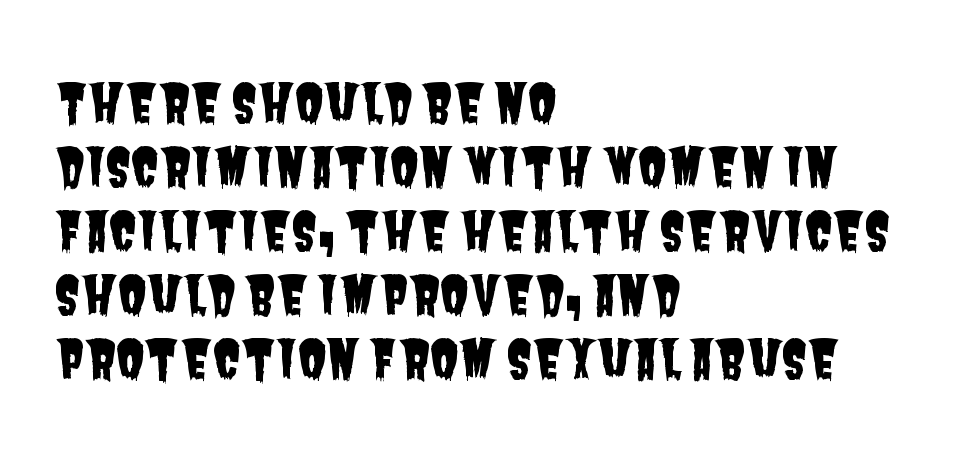
The passage shown has conventional tracking throughout. A bare baseline throughout the passage. What kind of face is this? One without serifs — a sans. The paragraph has a hard left edge and a soft right edge. Spacing verdict: proportional, widths tailored to each character.
